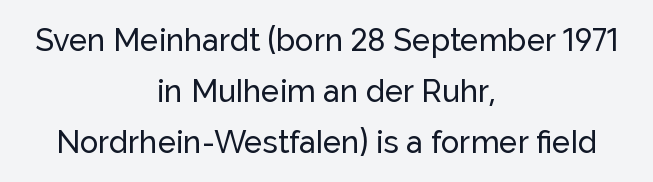
Q: Is the text italic (slanted)? A: No, it is upright.
Q: Is the typeface a serif or a sans-serif typeface? A: Sans-serif.
Q: Is the text underlined? A: No.
Q: How is the paragraph aligned? A: Centered.
Q: Is the spacing between letters normal or unusually wide? A: Normal.
Q: Is the spacing between lines tight, normal or loose? A: Normal.
Q: Width (condensed, normal, or wide)? A: Normal.
Q: Stroke contrast? A: Low.
Q: x-height? A: Medium.
Q: Monospaced? A: No.
